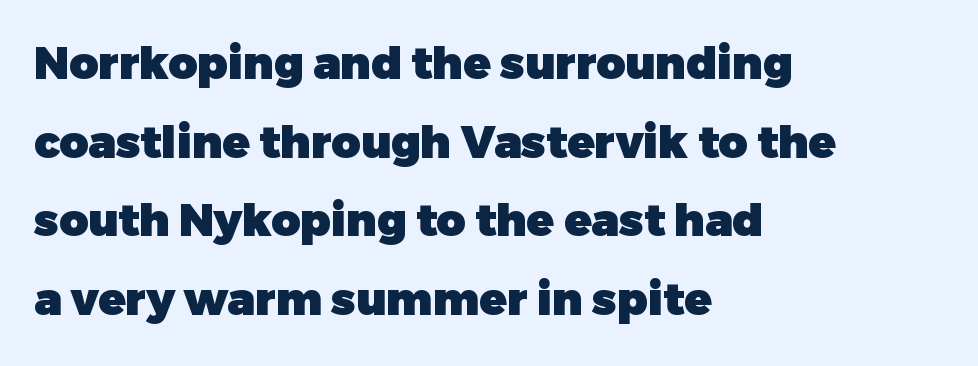
These words are printed bold, with thick strokes throughout. Unlike italic type, these characters show no tilt at all. Quick note: underline off. Is this a fixed-width face? No — the glyphs have proportional, varying widths. A sans-serif font was chosen for this passage.
